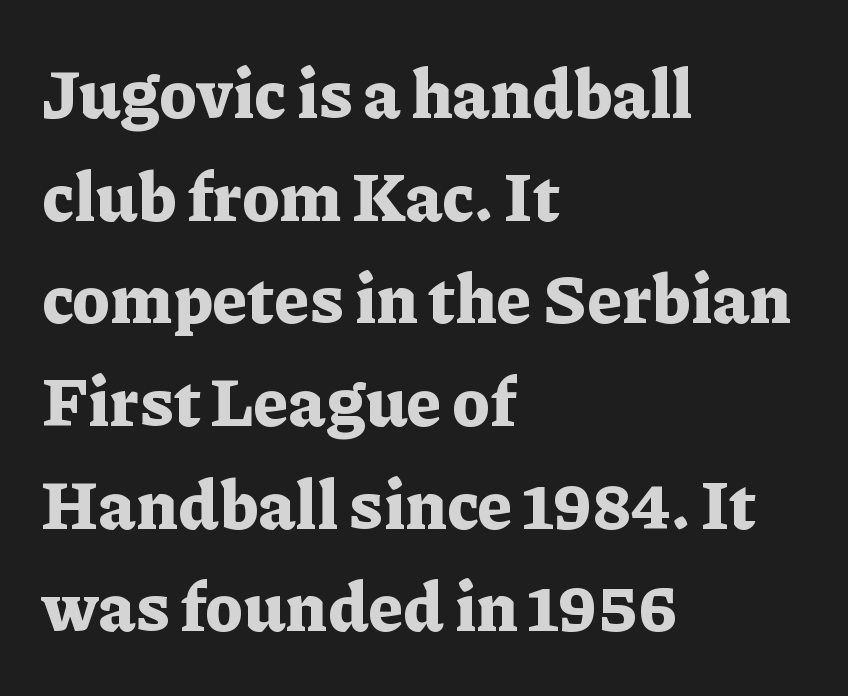
Q: Is the text bold? A: Yes.
Q: Is the text italic (slanted)? A: No, it is upright.
Q: Is the typeface a serif or a sans-serif typeface? A: Serif.
Q: Is the text underlined? A: No.
Q: How is the paragraph aligned? A: Left-aligned.
Q: Is the spacing between letters normal or unusually wide? A: Normal.
Q: Is the spacing between lines tight, normal or loose? A: Normal.
Q: Width (condensed, normal, or wide)? A: Normal.
Q: Stroke contrast? A: Low.
Q: x-height? A: Medium.
Q: Monospaced? A: No.
